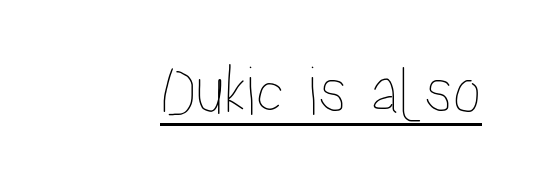
{"italic": "no", "width": "condensed", "stroke_contrast": "low", "x_height": "medium", "monospaced": "no", "underline": "yes", "letter_spacing": "normal", "letter_spacing_em": 0.0, "glyph_px": 72}
